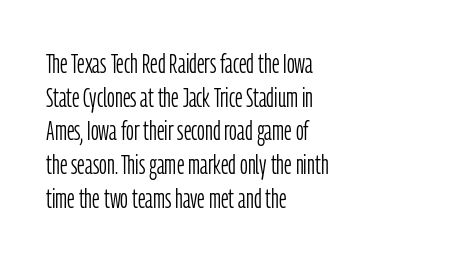
{"italic": "no", "bold": "no", "underline": "no", "align": "left", "line_spacing": "normal", "line_spacing_ratio": 1.25, "letter_spacing": "normal", "letter_spacing_em": 0.0, "glyph_px": 27}
